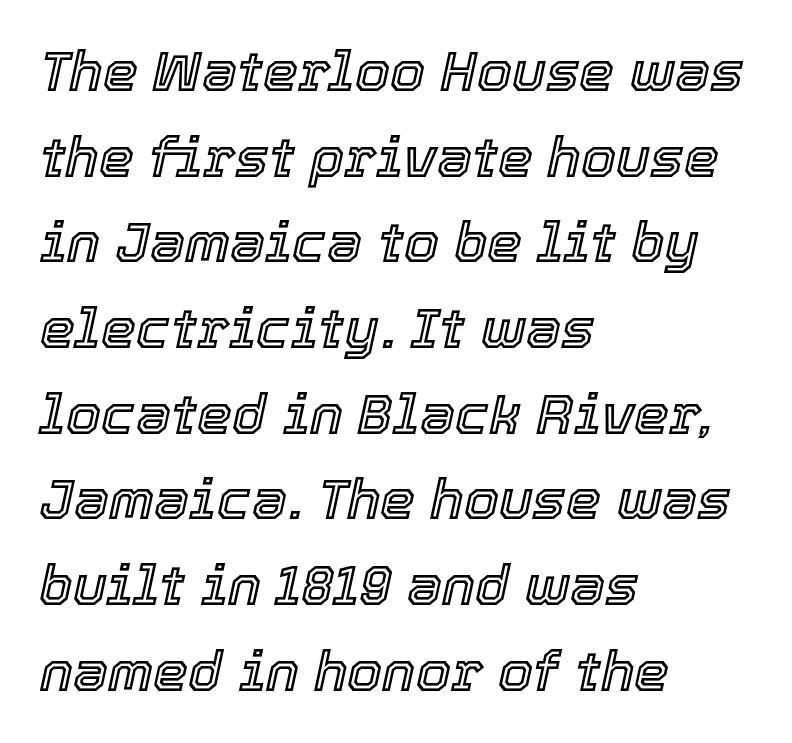
Q: Is the text italic (slanted)? A: Yes, it leans right by about 12 degrees.
Q: Is the text underlined? A: No.
Q: How is the paragraph aligned? A: Left-aligned.
Q: Is the spacing between letters normal or unusually wide? A: Normal.
Q: Is the spacing between lines tight, normal or loose? A: Normal.
Q: Width (condensed, normal, or wide)? A: Normal.
Q: x-height? A: Medium.
Q: Monospaced? A: No.
